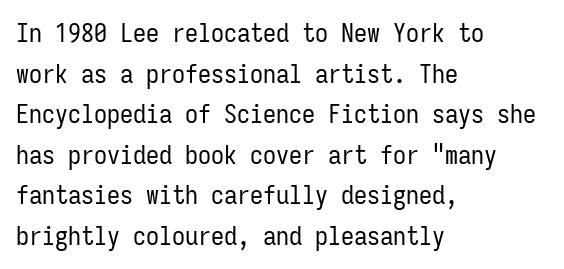
The zone under the glyphs is completely vacant. Letters have the restrained weight of plain body copy at most. Line beginnings align vertically; line endings do not. The gaps between neighbouring characters are ordinary and unremarkable.
